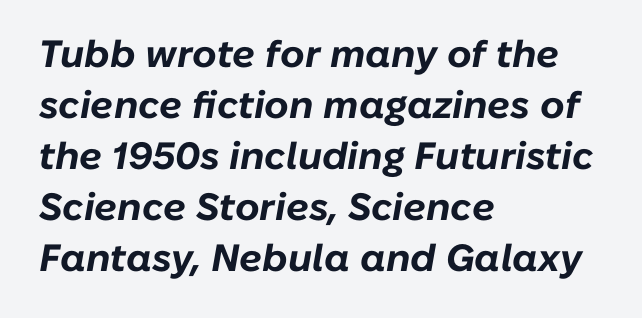
{"italic": "yes", "lean": "right", "slant_degrees": 10, "bold": "yes", "weight": "bold", "width": "normal", "stroke_contrast": "low", "x_height": "medium", "monospaced": "no", "underline": "no", "align": "left", "line_spacing": "normal", "line_spacing_ratio": 1.34, "letter_spacing": "normal", "letter_spacing_em": 0.0, "glyph_px": 38}
